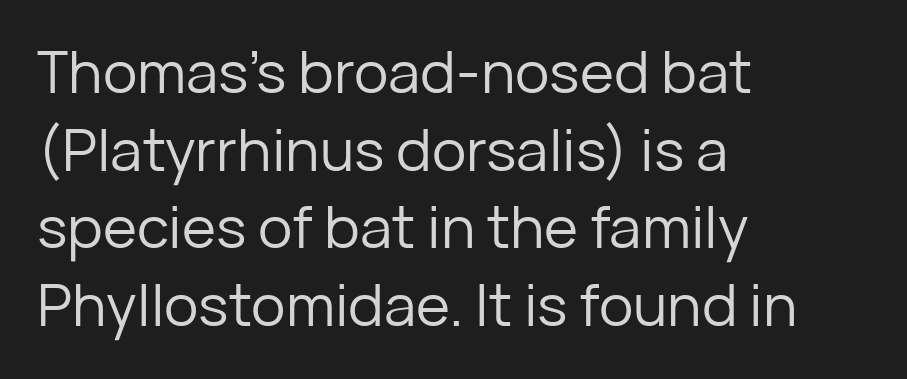
Q: Is the text bold? A: No.
Q: Is the text italic (slanted)? A: No, it is upright.
Q: Is the typeface a serif or a sans-serif typeface? A: Sans-serif.
Q: Is the text underlined? A: No.
Q: How is the paragraph aligned? A: Left-aligned.
Q: Is the spacing between letters normal or unusually wide? A: Normal.
Q: Is the spacing between lines tight, normal or loose? A: Normal.
Q: Width (condensed, normal, or wide)? A: Normal.
Q: Stroke contrast? A: Low.
Q: x-height? A: Medium.
Q: Monospaced? A: No.
